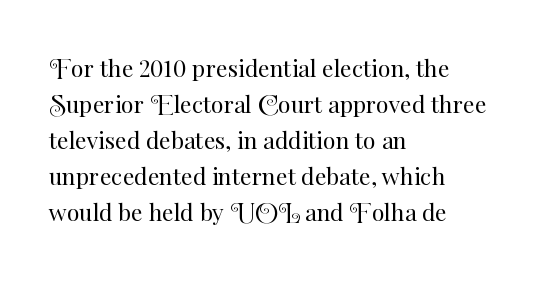
Q: Is the text bold? A: No.
Q: Is the text italic (slanted)? A: No, it is upright.
Q: Is the text underlined? A: No.
Q: How is the paragraph aligned? A: Left-aligned.
Q: Is the spacing between letters normal or unusually wide? A: Normal.
Q: Is the spacing between lines tight, normal or loose? A: Normal.
